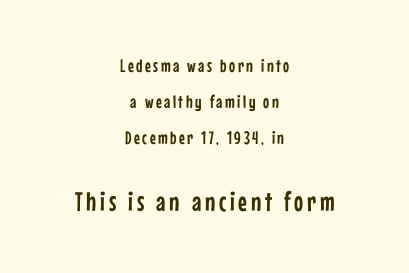
{"italic": "no", "underline": "no", "align": "center", "line_spacing": "loose", "line_spacing_ratio": 2.01, "larger_block": "second", "size_ratio": 1.5, "glyph_px": 27}
